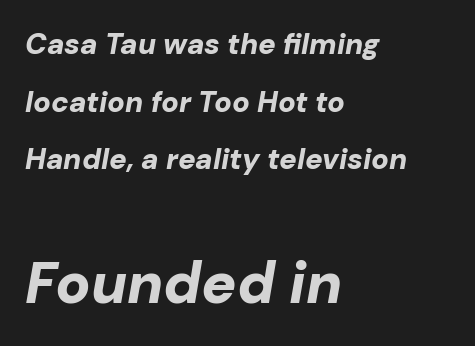
Q: Is the text bold? A: Yes.
Q: Is the text italic (slanted)? A: Yes, it leans right by about 10 degrees.
Q: Is the text underlined? A: No.
Q: How is the paragraph aligned? A: Left-aligned.
Q: Is the spacing between letters normal or unusually wide? A: Normal.
Q: Is the spacing between lines tight, normal or loose? A: Loose.
Q: Which block of text is set in a larger size, the first (top) or the second (bottom)? A: The second (bottom) one.
Q: Width (condensed, normal, or wide)? A: Normal.
Q: Stroke contrast? A: Low.
Q: x-height? A: Medium.
Q: Monospaced? A: No.
